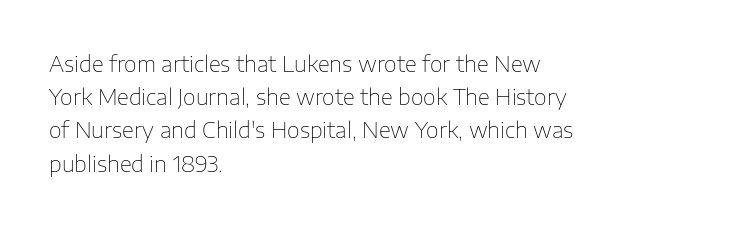
Q: Is the text bold? A: No.
Q: Is the text italic (slanted)? A: No, it is upright.
Q: Is the text underlined? A: No.
Q: How is the paragraph aligned? A: Left-aligned.
Q: Is the spacing between letters normal or unusually wide? A: Normal.
Q: Is the spacing between lines tight, normal or loose? A: Normal.
